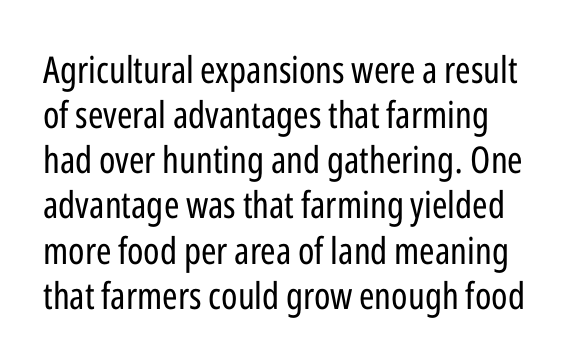
{"serif": "no", "italic": "no", "bold": "no", "weight": "regular", "width": "condensed", "stroke_contrast": "low", "x_height": "medium", "monospaced": "no", "underline": "no", "align": "left", "line_spacing_ratio": 1.22, "letter_spacing": "normal", "letter_spacing_em": 0.0, "glyph_px": 37}
